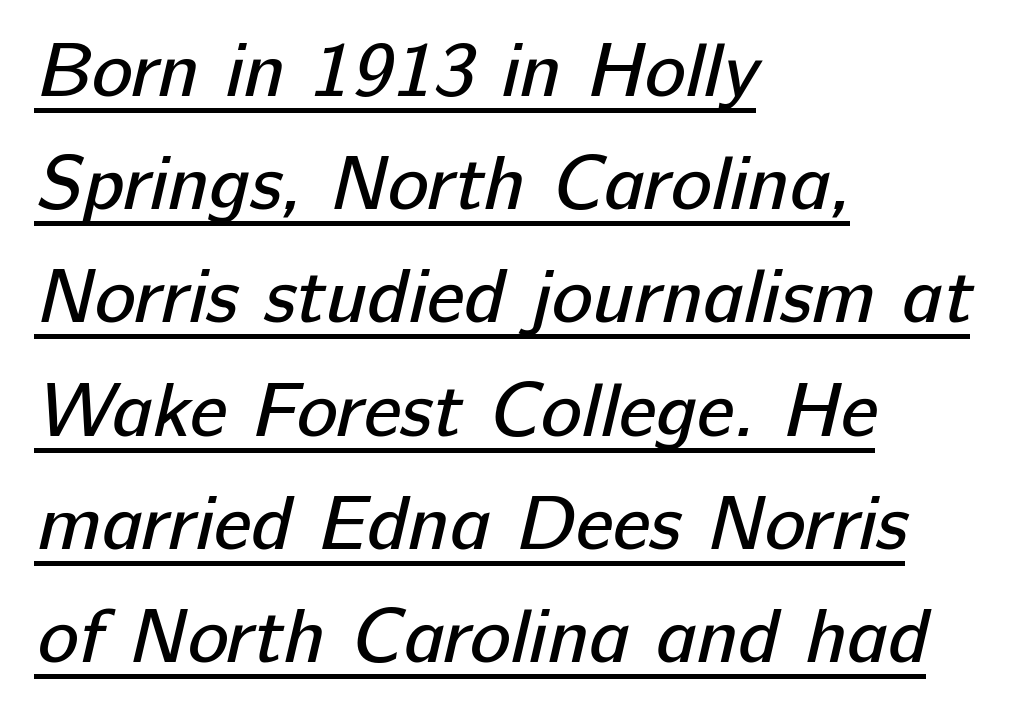
The image shows 77 px regular-weight sans-serif type; set left-aligned, normal line spacing (1.47x), normal letter spacing, underlined; low stroke contrast and a medium x-height.
